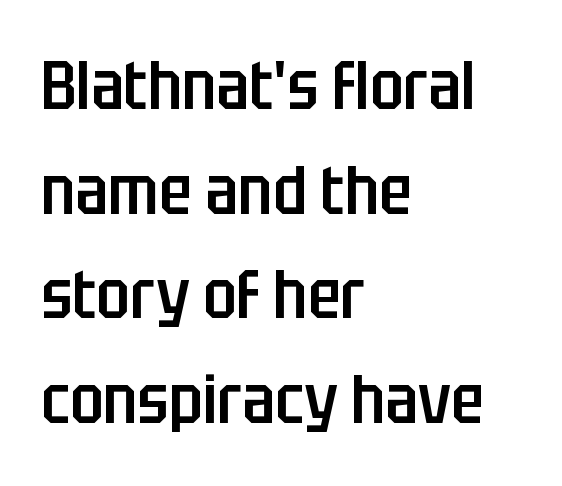
{"serif": "no", "italic": "no", "bold": "semi", "weight": "semibold", "width": "condensed", "stroke_contrast": "low", "x_height": "large", "monospaced": "no", "underline": "no", "align": "left", "line_spacing": "normal", "line_spacing_ratio": 1.54, "letter_spacing": "normal", "letter_spacing_em": 0.0, "glyph_px": 68}
